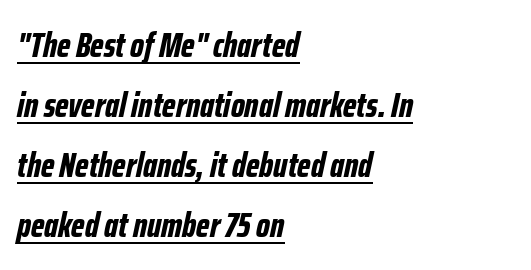
Is the letter spacing exaggerated? No — it looks like the ordinary default. The font's italic variant was chosen for this text. The passage shown is underscored from start to finish. Compared with an ordinary text face, these strokes are far heavier — a full bold. This rendering uses left alignment, leaving the right contour irregular. These lines are rendered in a variable-pitch font.
